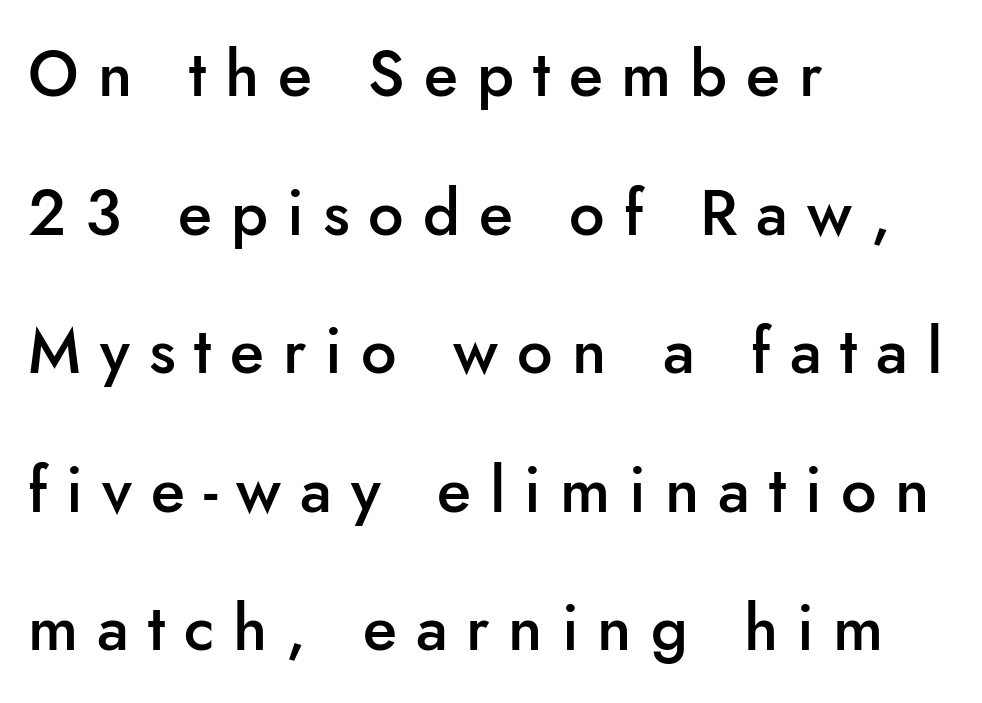
The image shows 63 px semibold sans-serif type, upright; set left-aligned, loose line spacing (2.2x), unusually wide letter spacing (+0.3 em), not underlined; low stroke contrast and a small x-height.
